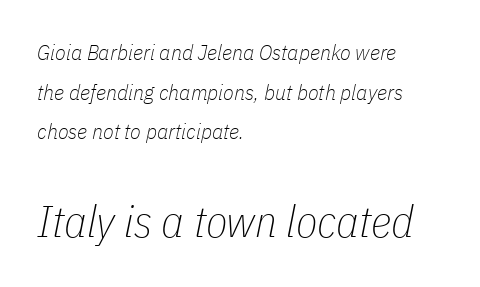
Descenders hang freely into open space. A quiet, ordinary-to-light weight characterises the typeface. This rendering leaves character spacing at its baseline value. Tall strokes in this sample are angled rather than plumb. The letters advance in unequal steps, a hallmark of proportional type.
